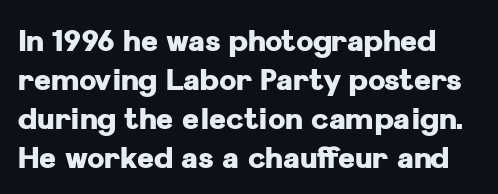
The image shows 29 px heavy sans-serif type, upright; set normal line spacing (1.34x), normal letter spacing, not underlined; low stroke contrast and a medium x-height.
